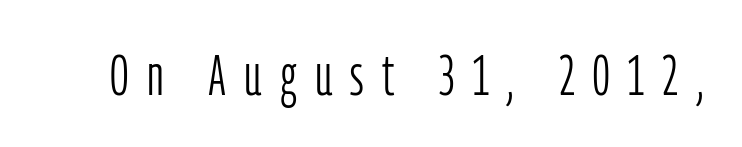
Q: Is the text bold? A: No.
Q: Is the text italic (slanted)? A: No, it is upright.
Q: Is the typeface a serif or a sans-serif typeface? A: Sans-serif.
Q: Is the text underlined? A: No.
Q: Is the spacing between letters normal or unusually wide? A: Unusually wide.
Q: Width (condensed, normal, or wide)? A: Condensed.
Q: Stroke contrast? A: Low.
Q: x-height? A: Medium.
Q: Monospaced? A: No.
